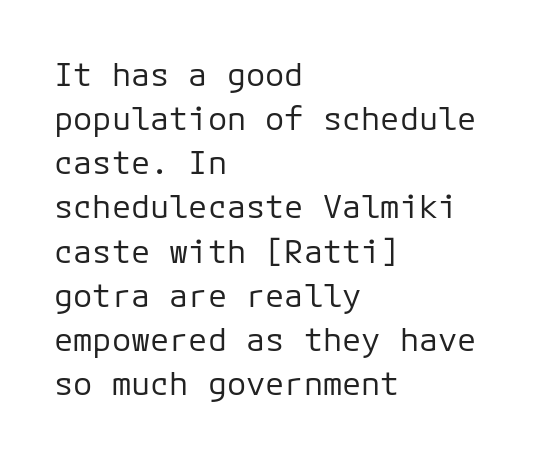
Q: Is the text bold? A: No.
Q: Is the text italic (slanted)? A: No, it is upright.
Q: Is the typeface a serif or a sans-serif typeface? A: Sans-serif.
Q: Is the text underlined? A: No.
Q: How is the paragraph aligned? A: Left-aligned.
Q: Is the spacing between letters normal or unusually wide? A: Normal.
Q: Is the spacing between lines tight, normal or loose? A: Normal.
Q: Width (condensed, normal, or wide)? A: Normal.
Q: Stroke contrast? A: Low.
Q: x-height? A: Medium.
